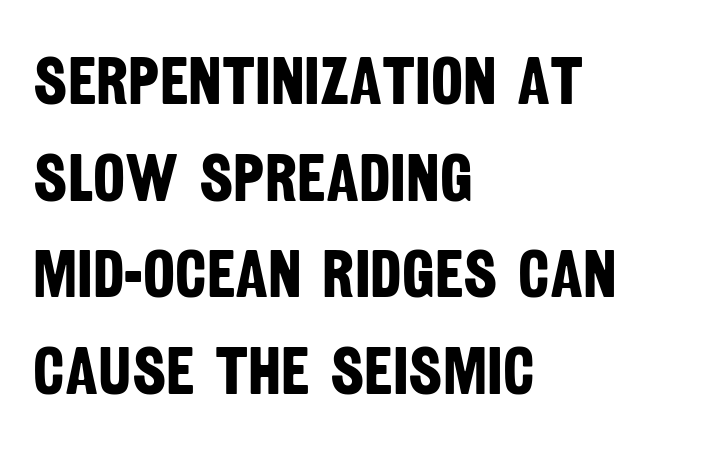
The image shows 68 px bold, condensed sans-serif type; set left-aligned, normal line spacing (1.42x), normal letter spacing, not underlined; low stroke contrast and a large x-height.
